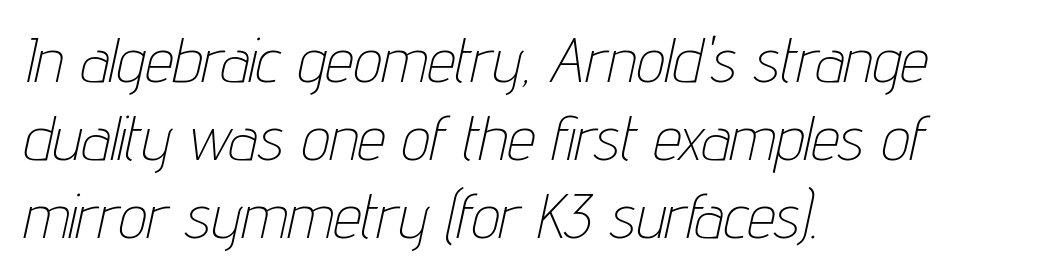
The horizontal fit of the characters is conventional and even. The paragraph shown leans on its left margin. Rendered with sloped, italic letterforms. Rule under the text: the space is simply empty. Is this a heavy cut? Hardly; it is regular or lighter.
